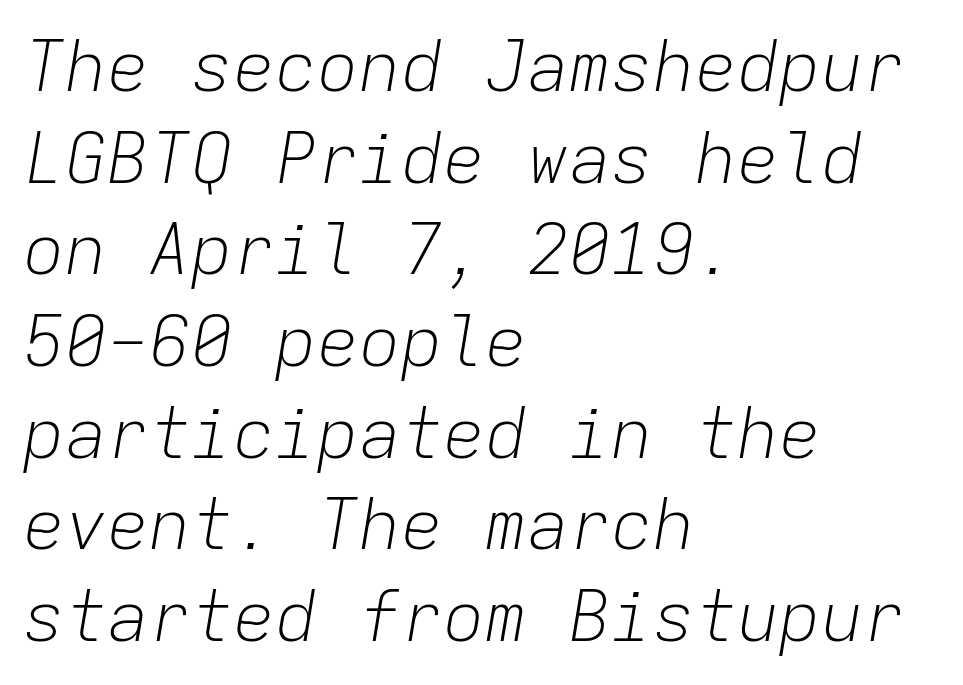
{"italic": "yes", "lean": "right", "slant_degrees": 9, "bold": "no", "weight": "light", "width": "normal", "stroke_contrast": "low", "x_height": "medium", "monospaced": "yes", "underline": "no", "align": "left", "line_spacing": "normal", "line_spacing_ratio": 1.31, "letter_spacing": "normal", "letter_spacing_em": 0.0, "glyph_px": 70}
